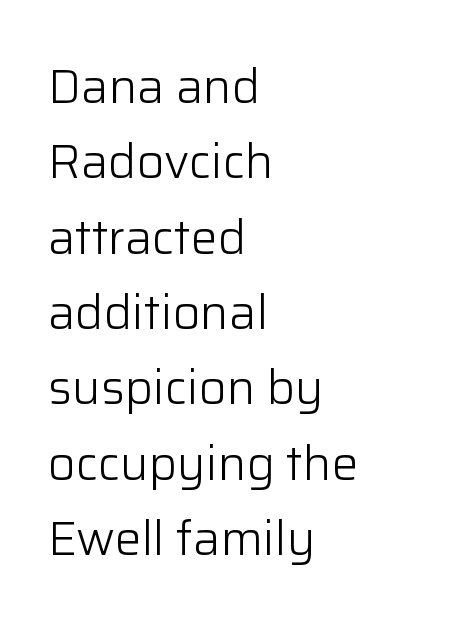
The passage shown stacks its lines at a standard gap. This rendering leaves character spacing at its baseline value. Just letters on the line, the space beneath them empty. A light-to-regular cut is what we see here.
